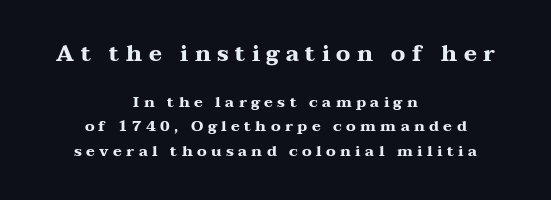
The letters stand straight up with perfectly vertical stems. Vertically, the passage feels balanced, rows spaced as you'd expect. How heavy is the stroke? Heavy — this is a bold. The passage shown has open, widely tracked lettering throughout.
